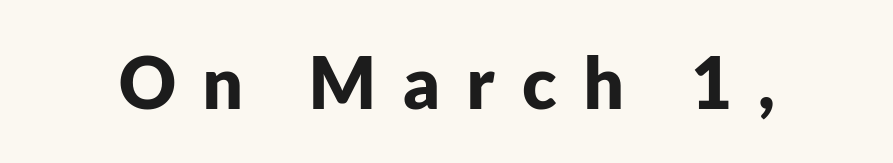
{"serif": "no", "italic": "no", "bold": "yes", "weight": "bold", "width": "normal", "stroke_contrast": "low", "x_height": "medium", "monospaced": "no", "underline": "no", "letter_spacing": "wide", "letter_spacing_em": 0.37, "glyph_px": 71}
